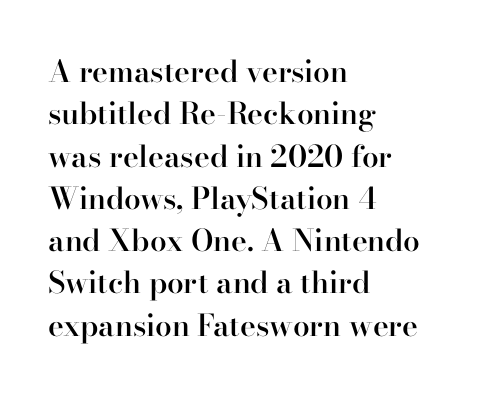
Descenders hang freely into open space. Weight: semibold (demi). Classification — serif. The passage is arranged the way most books set body copy — flush left. Standard letterfit; no display-style spreading of the glyphs. These lines were composed using upright roman letters.
